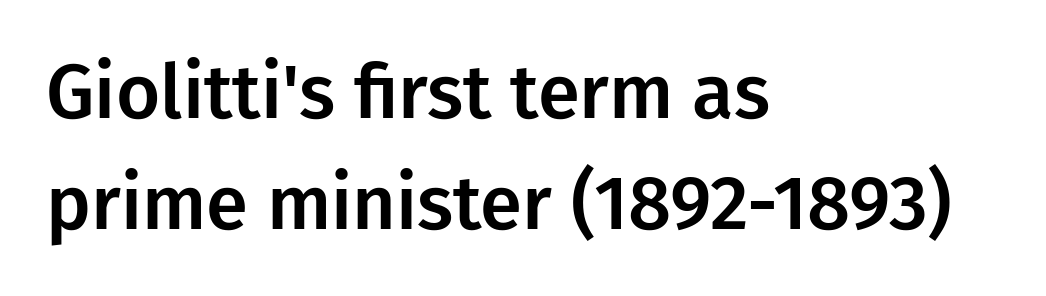
Q: Is the text italic (slanted)? A: No, it is upright.
Q: Is the typeface a serif or a sans-serif typeface? A: Sans-serif.
Q: Is the text underlined? A: No.
Q: How is the paragraph aligned? A: Left-aligned.
Q: Is the spacing between letters normal or unusually wide? A: Normal.
Q: Is the spacing between lines tight, normal or loose? A: Normal.
Q: Width (condensed, normal, or wide)? A: Normal.
Q: Stroke contrast? A: Low.
Q: x-height? A: Medium.
Q: Monospaced? A: No.
